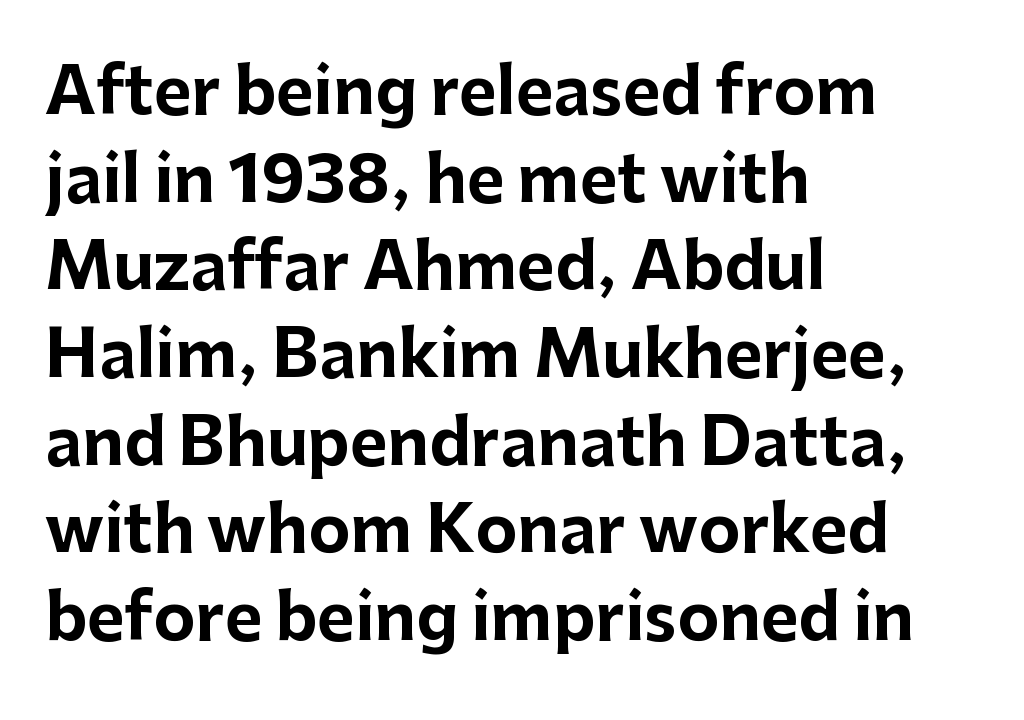
Q: Is the text bold? A: Yes.
Q: Is the text italic (slanted)? A: No, it is upright.
Q: Is the typeface a serif or a sans-serif typeface? A: Sans-serif.
Q: Is the text underlined? A: No.
Q: How is the paragraph aligned? A: Left-aligned.
Q: Is the spacing between letters normal or unusually wide? A: Normal.
Q: Is the spacing between lines tight, normal or loose? A: Normal.
Q: Width (condensed, normal, or wide)? A: Normal.
Q: Stroke contrast? A: Low.
Q: x-height? A: Medium.
Q: Monospaced? A: No.
